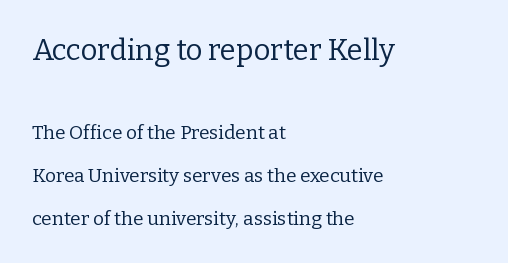
{"serif": "yes", "italic": "no", "bold": "no", "weight": "regular", "width": "normal", "stroke_contrast": "low", "x_height": "medium", "monospaced": "no", "underline": "no", "align": "left", "line_spacing": "loose", "line_spacing_ratio": 2.26, "letter_spacing": "normal", "letter_spacing_em": 0.0, "larger_block": "first", "size_ratio": 1.53, "glyph_px": 29}
